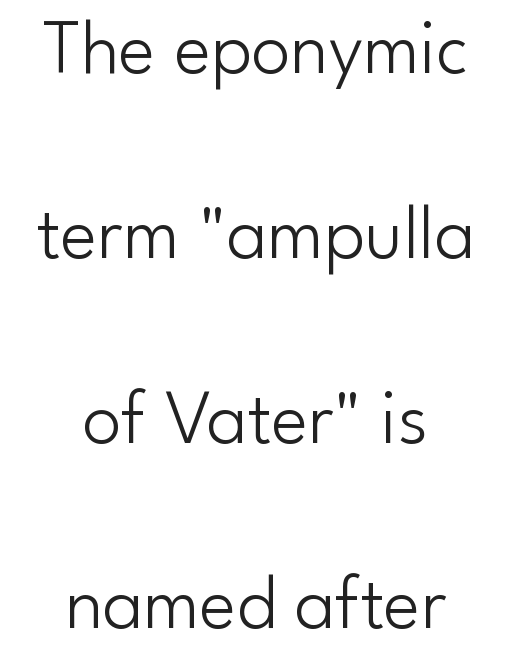
The image shows 78 px light sans-serif type, upright; set centered, loose line spacing (2.37x), normal letter spacing, not underlined; low stroke contrast and a small x-height.
